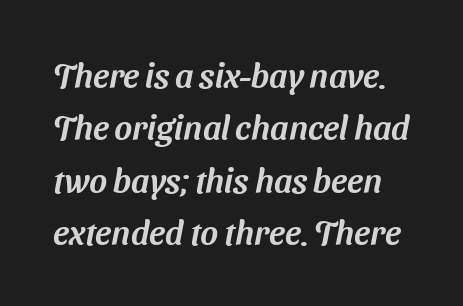
The image shows 34 px sans-serif type; set normal line spacing (1.54x), normal letter spacing, not underlined; medium stroke contrast and a medium x-height.
